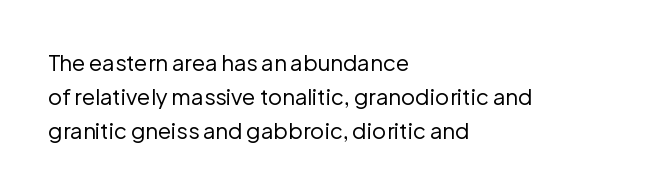
Q: Is the text bold? A: No.
Q: Is the text italic (slanted)? A: No, it is upright.
Q: Is the text underlined? A: No.
Q: How is the paragraph aligned? A: Left-aligned.
Q: Is the spacing between letters normal or unusually wide? A: Normal.
Q: Is the spacing between lines tight, normal or loose? A: Normal.
